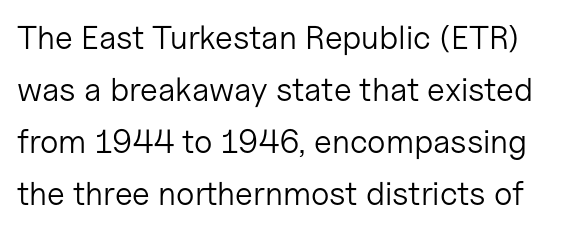
{"serif": "no", "italic": "no", "bold": "no", "weight": "light", "width": "normal", "stroke_contrast": "low", "x_height": "medium", "monospaced": "no", "underline": "no", "line_spacing": "normal", "line_spacing_ratio": 1.58, "letter_spacing": "normal", "letter_spacing_em": 0.0, "glyph_px": 33}
